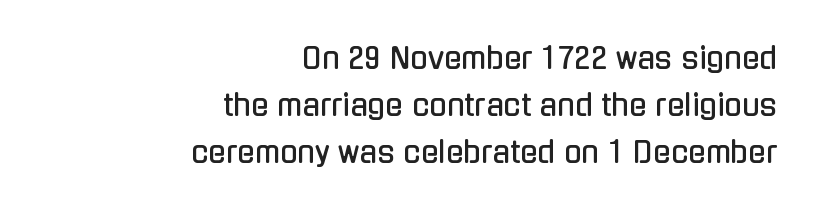
Q: Is the text italic (slanted)? A: No, it is upright.
Q: Is the typeface a serif or a sans-serif typeface? A: Sans-serif.
Q: Is the text underlined? A: No.
Q: How is the paragraph aligned? A: Right-aligned.
Q: Is the spacing between letters normal or unusually wide? A: Normal.
Q: Is the spacing between lines tight, normal or loose? A: Normal.
Q: Width (condensed, normal, or wide)? A: Condensed.
Q: Stroke contrast? A: Low.
Q: x-height? A: Medium.
Q: Monospaced? A: No.
